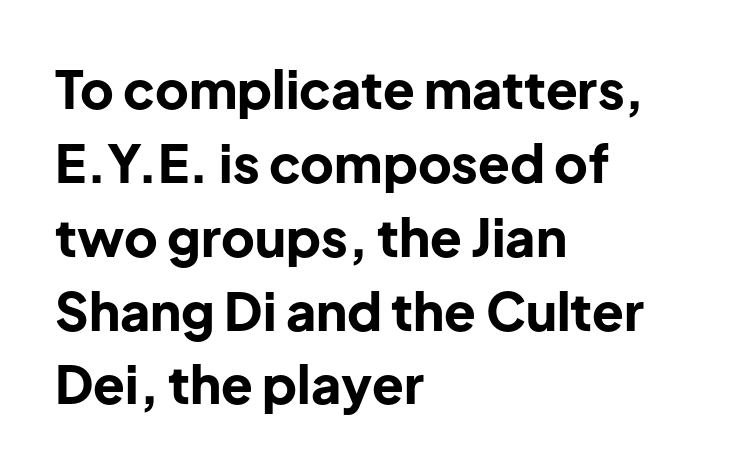
{"serif": "no", "italic": "no", "bold": "yes", "weight": "bold", "width": "normal", "stroke_contrast": "low", "x_height": "medium", "monospaced": "no", "underline": "no", "align": "left", "line_spacing": "normal", "line_spacing_ratio": 1.42, "letter_spacing": "normal", "letter_spacing_em": 0.0, "glyph_px": 52}
